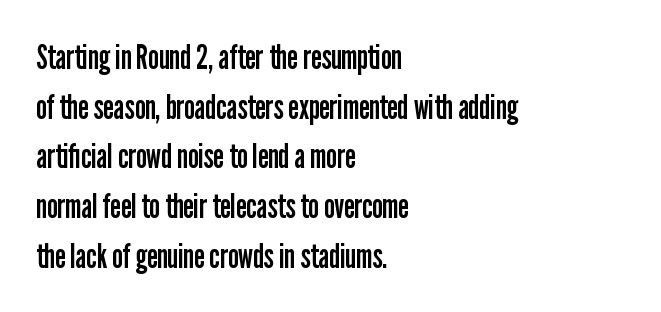
{"serif": "no", "italic": "no", "bold": "no", "weight": "regular", "width": "condensed", "stroke_contrast": "low", "x_height": "medium", "monospaced": "no", "underline": "no", "align": "left", "line_spacing": "normal", "line_spacing_ratio": 1.46, "letter_spacing": "normal", "letter_spacing_em": 0.0, "glyph_px": 34}
